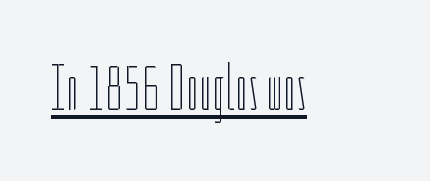
Q: Is the text bold? A: No.
Q: Is the text italic (slanted)? A: No, it is upright.
Q: Is the text underlined? A: Yes.
Q: Is the spacing between letters normal or unusually wide? A: Normal.
Q: Width (condensed, normal, or wide)? A: Condensed.
Q: Stroke contrast? A: Low.
Q: x-height? A: Medium.
Q: Monospaced? A: No.
